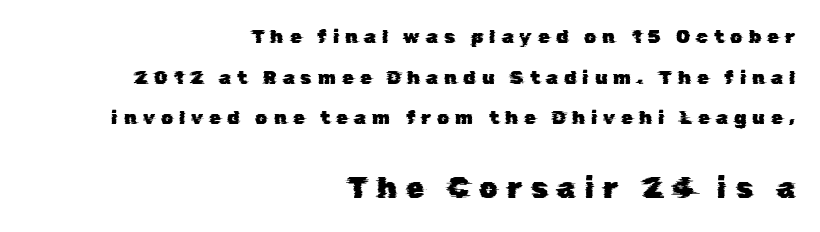
The face used here is proportionally spaced, like ordinary book or web type. Vertically, the passage feels expansive, rows floating well apart. Lines of text with bare space underneath. Note: smaller setting up top, larger setting below. Students, note that the glyphs here are deliberately spaced far apart.
